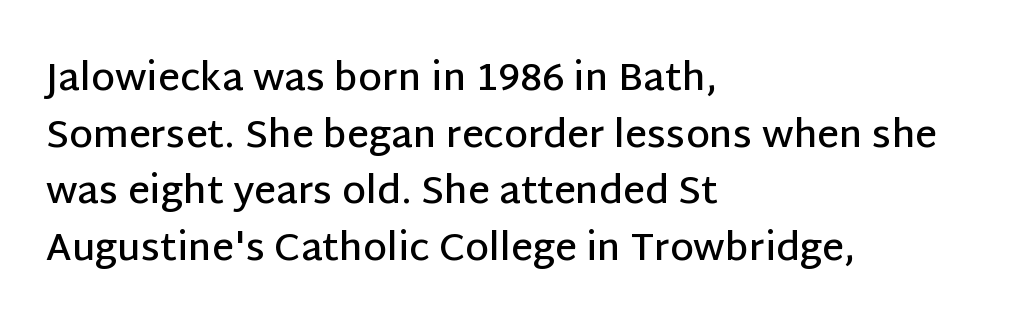
One-word summary of the alignment: left. Regarding leading, the lines here are spaced in the standard way. Serifs: no, the terminals of the letterforms are clean. The typography opts for an upright posture over an oblique one.
